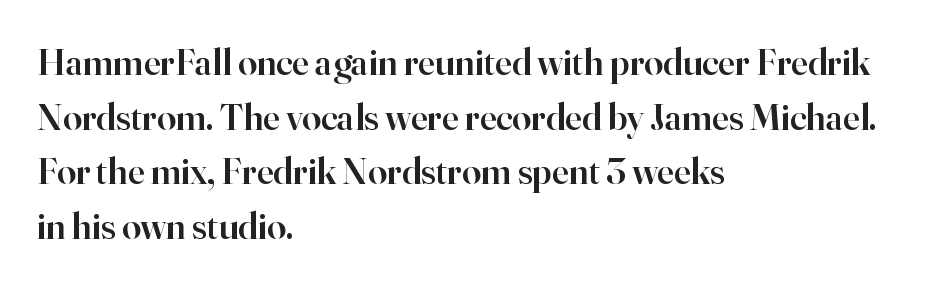
The image shows 38 px semibold serif type, upright; set left-aligned, normal line spacing (1.44x), normal letter spacing, not underlined; high stroke contrast and a small x-height.
